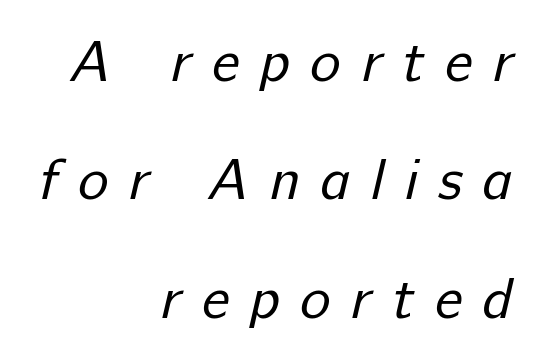
The image shows 58 px regular-weight sans-serif type; set right-aligned, loose line spacing (2.04x), unusually wide letter spacing (+0.35 em), not underlined; low stroke contrast and a medium x-height.
